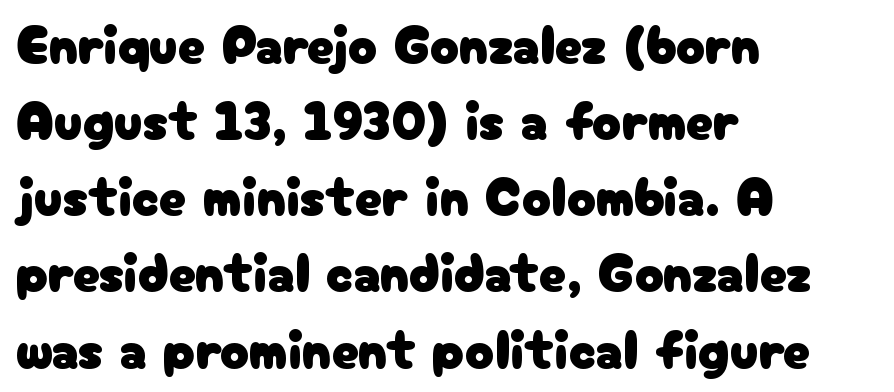
The image shows 54 px sans-serif type, upright; set left-aligned, normal line spacing (1.41x), normal letter spacing, not underlined; low stroke contrast and a medium x-height.
